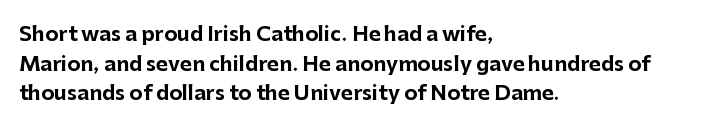
Q: Is the text bold? A: Yes.
Q: Is the text italic (slanted)? A: No, it is upright.
Q: Is the text underlined? A: No.
Q: How is the paragraph aligned? A: Left-aligned.
Q: Is the spacing between letters normal or unusually wide? A: Normal.
Q: Is the spacing between lines tight, normal or loose? A: Normal.
